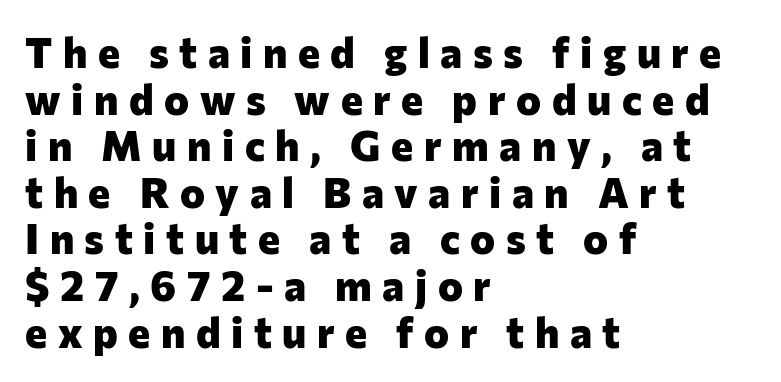
{"serif": "no", "italic": "no", "bold": "yes", "weight": "heavy", "width": "normal", "stroke_contrast": "low", "x_height": "medium", "monospaced": "no", "underline": "no", "align": "left", "line_spacing": "tight", "line_spacing_ratio": 1.11, "letter_spacing": "wide", "letter_spacing_em": 0.25, "glyph_px": 42}
